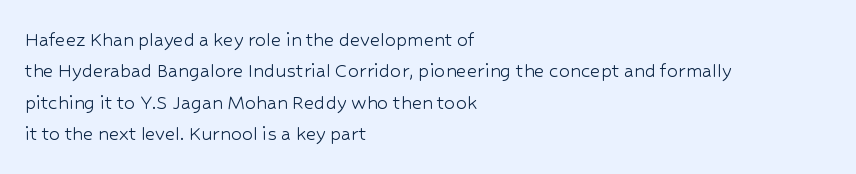
{"italic": "no", "bold": "no", "underline": "no", "align": "left", "line_spacing": "normal", "line_spacing_ratio": 1.43, "letter_spacing": "normal", "letter_spacing_em": 0.0, "glyph_px": 22}
